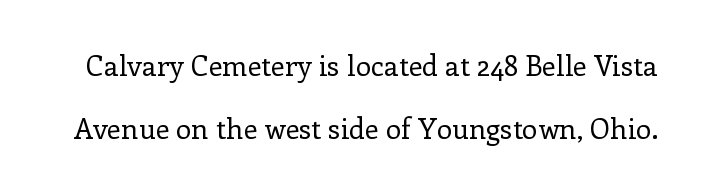
The image shows 28 px regular-weight serif type, upright; set loose line spacing (2.25x), normal letter spacing, not underlined; low stroke contrast and a medium x-height.
